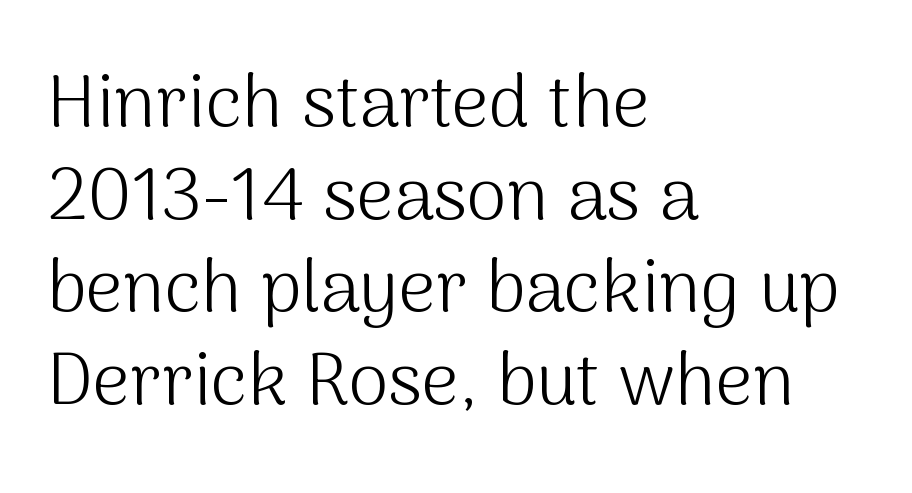
The image shows 73 px light sans-serif type, upright; set left-aligned, normal line spacing (1.27x), normal letter spacing, not underlined; medium stroke contrast and a medium x-height.
